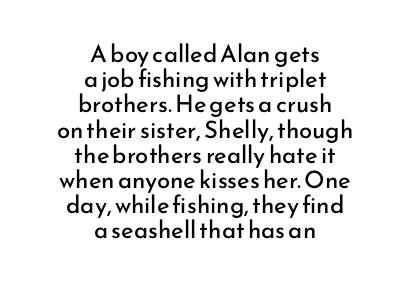
{"italic": "no", "bold": "no", "underline": "no", "align": "center", "line_spacing": "tight", "line_spacing_ratio": 1.05, "letter_spacing": "normal", "letter_spacing_em": 0.0, "glyph_px": 24}
